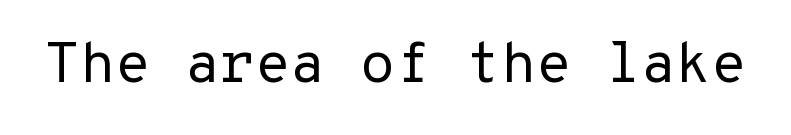
Q: Is the text bold? A: No.
Q: Is the text italic (slanted)? A: No, it is upright.
Q: Is the typeface a serif or a sans-serif typeface? A: Sans-serif.
Q: Is the text underlined? A: No.
Q: Is the spacing between letters normal or unusually wide? A: Normal.
Q: Width (condensed, normal, or wide)? A: Normal.
Q: Stroke contrast? A: Low.
Q: x-height? A: Medium.
